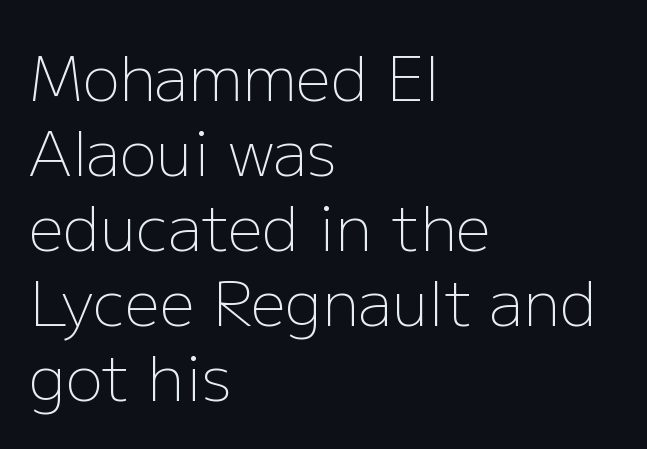
{"serif": "no", "italic": "no", "bold": "no", "weight": "light", "width": "normal", "stroke_contrast": "low", "x_height": "medium", "monospaced": "no", "underline": "no", "align": "left", "line_spacing_ratio": 1.21, "letter_spacing": "normal", "letter_spacing_em": 0.0, "glyph_px": 62}
